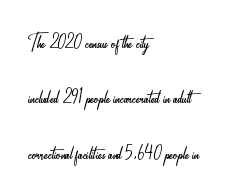
Stems and bowls with no extra thickness — not bold. What's the leading like? Stretched, with rows far apart. Letters rest on an invisible, unmarked baseline. In CSS terms this would be text-align: left. Compared with typical body copy, the letter spacing here is the same.
